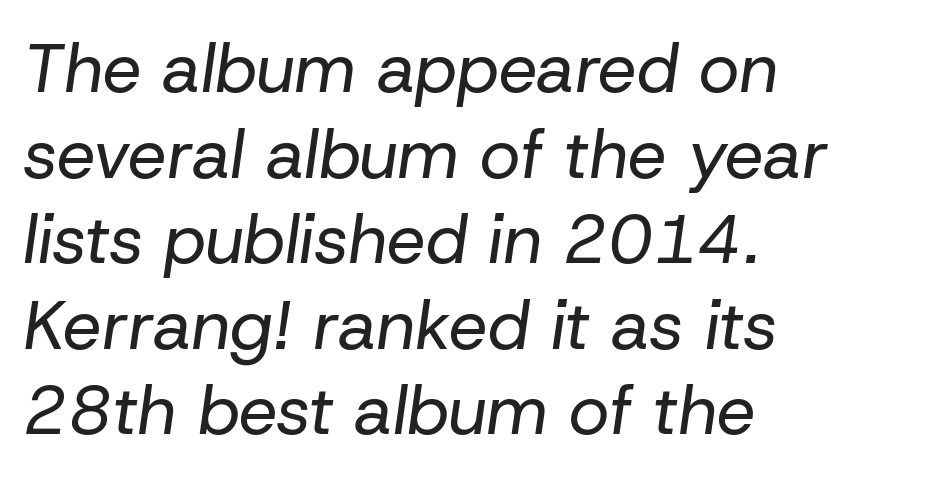
The image shows 69 px regular-weight type, italic (leaning right); set left-aligned, line spacing 1.24x, normal letter spacing, not underlined; low stroke contrast and a medium x-height.
